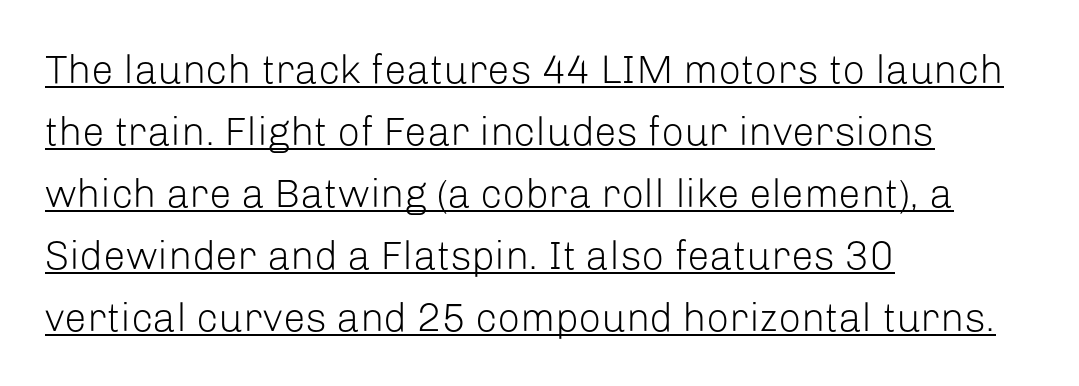
Caption: multi-line text, flush left, ragged right. Tall strokes in this sample are plumb rather than angled. Looks like regular typesetting: each glyph gets only the width it needs. Compared with typical body copy, the letter spacing here is the same. The typeface chosen for these lines omits serifs. If you measured baseline to baseline, you'd find a middling distance.
